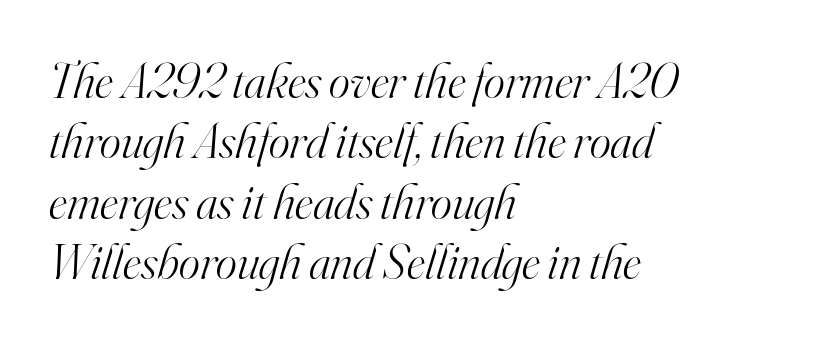
The typesetter chose a ragged-right arrangement here. Just letters on the line, the space beneath them empty. The lettering tilts uniformly, giving the passage an italic look. Vertical stems look standard width or narrower in stroke. The rendering uses natural spacing where letterforms have individual widths. You could call the tracking neutral — neither tight nor loose.
